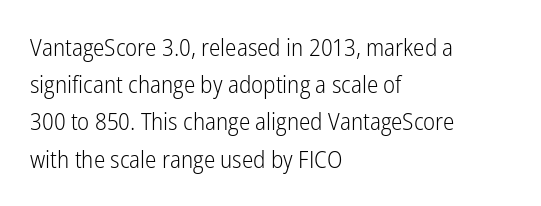
The image shows 24 px text type, upright; set left-aligned, normal line spacing (1.55x), normal letter spacing, not underlined.
